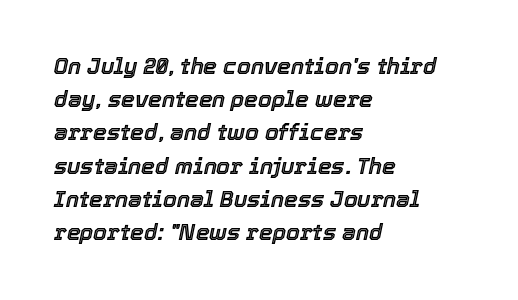
The image shows 22 px text type, italic (leaning right); set left-aligned, normal line spacing (1.51x), normal letter spacing, not underlined.
